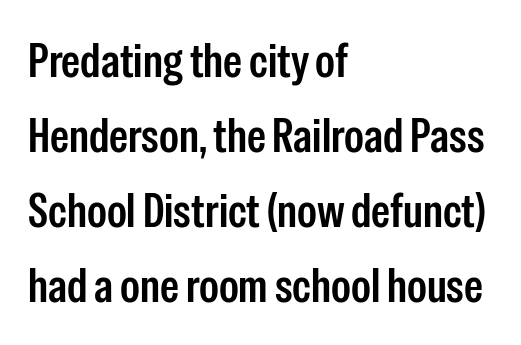
Q: Is the text bold? A: Semi-bold.
Q: Is the text italic (slanted)? A: No, it is upright.
Q: Is the typeface a serif or a sans-serif typeface? A: Sans-serif.
Q: Is the text underlined? A: No.
Q: How is the paragraph aligned? A: Left-aligned.
Q: Is the spacing between letters normal or unusually wide? A: Normal.
Q: Is the spacing between lines tight, normal or loose? A: Normal.
Q: Width (condensed, normal, or wide)? A: Condensed.
Q: Stroke contrast? A: Low.
Q: x-height? A: Medium.
Q: Monospaced? A: No.
